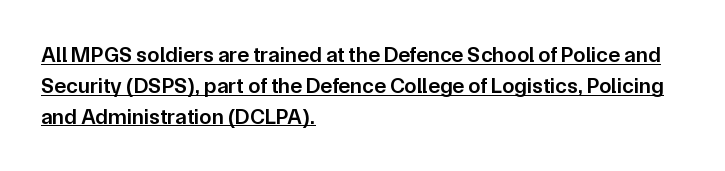
{"italic": "no", "bold": "semi", "underline": "yes", "align": "left", "line_spacing": "normal", "line_spacing_ratio": 1.4, "letter_spacing": "normal", "letter_spacing_em": 0.0, "glyph_px": 22}
